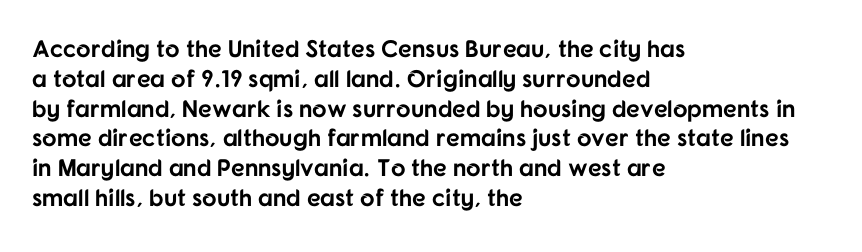
Q: Is the text bold? A: Yes.
Q: Is the text italic (slanted)? A: No, it is upright.
Q: Is the text underlined? A: No.
Q: How is the paragraph aligned? A: Left-aligned.
Q: Is the spacing between letters normal or unusually wide? A: Normal.
